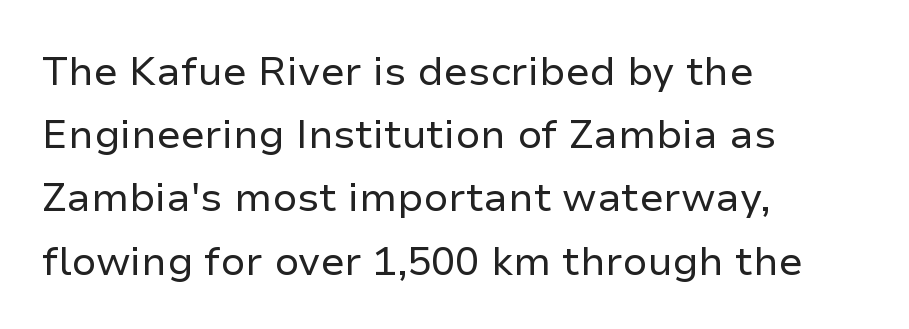
The image shows 40 px regular-weight sans-serif type, upright; set left-aligned, normal line spacing (1.58x), normal letter spacing, not underlined; low stroke contrast and a medium x-height.
